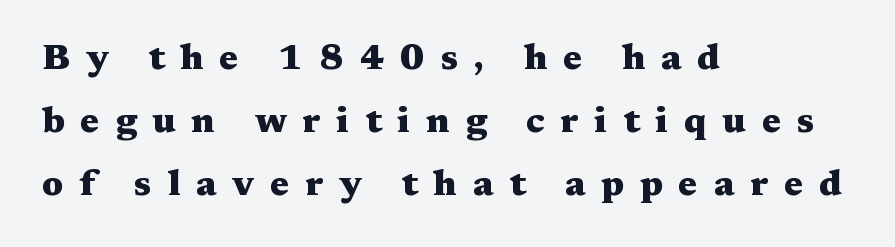
Q: Is the text bold? A: Yes.
Q: Is the text italic (slanted)? A: No, it is upright.
Q: Is the typeface a serif or a sans-serif typeface? A: Serif.
Q: Is the text underlined? A: No.
Q: How is the paragraph aligned? A: Left-aligned.
Q: Is the spacing between letters normal or unusually wide? A: Unusually wide.
Q: Width (condensed, normal, or wide)? A: Wide.
Q: Stroke contrast? A: Medium.
Q: x-height? A: Medium.
Q: Monospaced? A: No.
